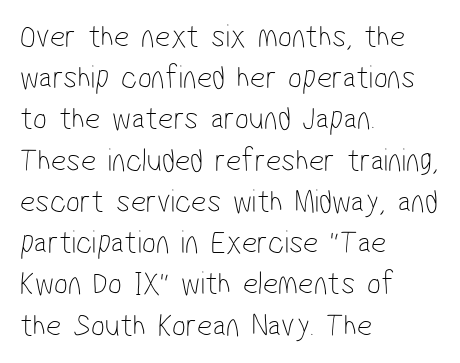
Q: Is the text bold? A: No.
Q: Is the typeface a serif or a sans-serif typeface? A: Sans-serif.
Q: Is the text underlined? A: No.
Q: How is the paragraph aligned? A: Left-aligned.
Q: Is the spacing between letters normal or unusually wide? A: Normal.
Q: Is the spacing between lines tight, normal or loose? A: Normal.
Q: Width (condensed, normal, or wide)? A: Condensed.
Q: Stroke contrast? A: Low.
Q: x-height? A: Medium.
Q: Monospaced? A: No.
